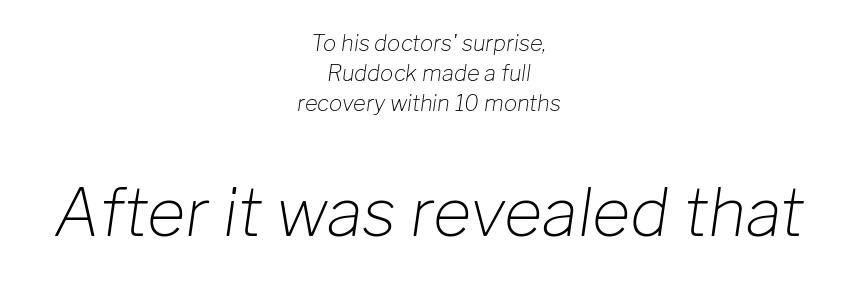
Q: Is the text bold? A: No.
Q: Is the text italic (slanted)? A: Yes, it leans right by about 8 degrees.
Q: Is the text underlined? A: No.
Q: How is the paragraph aligned? A: Centered.
Q: Is the spacing between letters normal or unusually wide? A: Normal.
Q: Is the spacing between lines tight, normal or loose? A: Normal.
Q: Which block of text is set in a larger size, the first (top) or the second (bottom)? A: The second (bottom) one.
Q: Width (condensed, normal, or wide)? A: Normal.
Q: Stroke contrast? A: Low.
Q: x-height? A: Medium.
Q: Monospaced? A: No.
